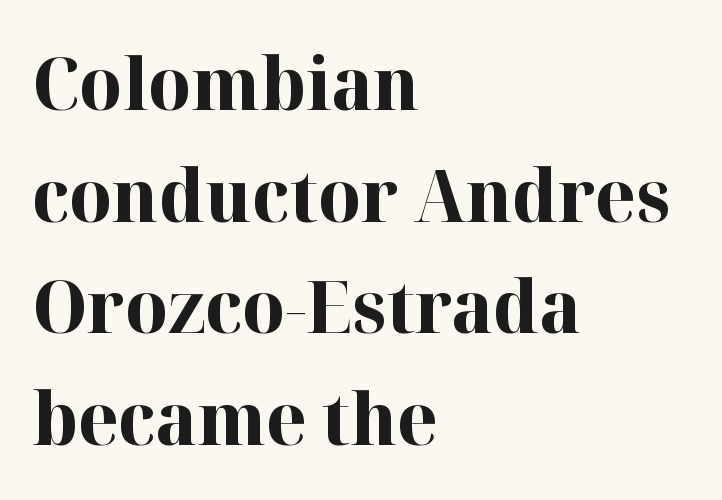
Q: Is the text bold? A: Yes.
Q: Is the text italic (slanted)? A: No, it is upright.
Q: Is the typeface a serif or a sans-serif typeface? A: Serif.
Q: Is the text underlined? A: No.
Q: How is the paragraph aligned? A: Left-aligned.
Q: Is the spacing between letters normal or unusually wide? A: Normal.
Q: Is the spacing between lines tight, normal or loose? A: Normal.
Q: Width (condensed, normal, or wide)? A: Normal.
Q: Stroke contrast? A: High.
Q: x-height? A: Medium.
Q: Monospaced? A: No.
